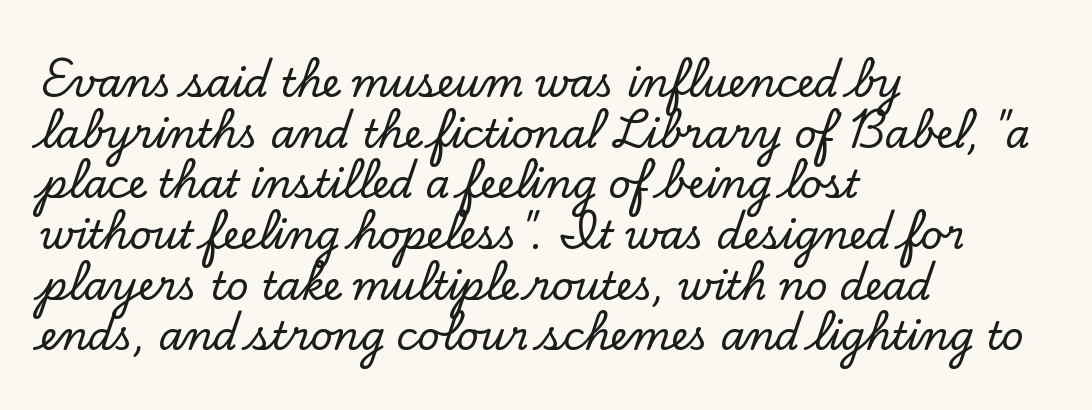
{"serif": "yes", "width": "normal", "stroke_contrast": "low", "x_height": "small", "monospaced": "no", "underline": "no", "align": "left", "line_spacing": "normal", "line_spacing_ratio": 1.3, "letter_spacing": "normal", "letter_spacing_em": 0.0, "glyph_px": 39}
